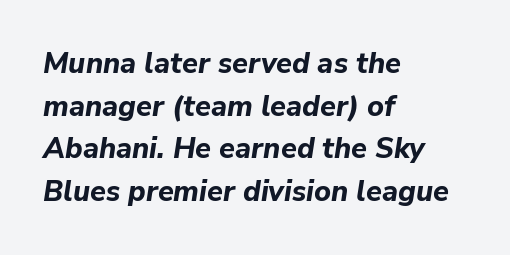
The image shows 29 px bold type, italic (leaning right); set left-aligned, normal line spacing (1.47x), normal letter spacing, not underlined; low stroke contrast and a medium x-height.
